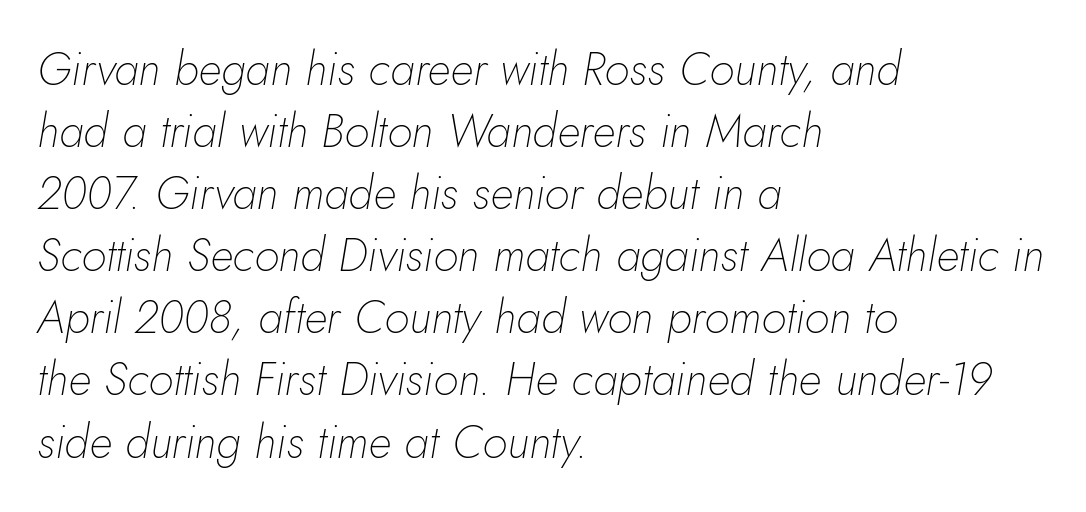
Q: Is the text bold? A: No.
Q: Is the text italic (slanted)? A: Yes, it leans right by about 10 degrees.
Q: Is the text underlined? A: No.
Q: How is the paragraph aligned? A: Left-aligned.
Q: Is the spacing between letters normal or unusually wide? A: Normal.
Q: Is the spacing between lines tight, normal or loose? A: Normal.
Q: Width (condensed, normal, or wide)? A: Normal.
Q: Stroke contrast? A: Low.
Q: x-height? A: Small.
Q: Monospaced? A: No.
